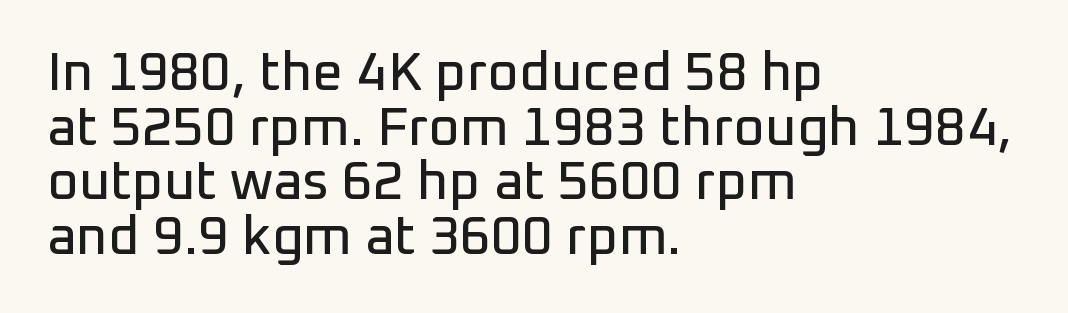
In terms of posture, this sample is upright. The glyphs are unaccompanied by any horizontal stroke below them. Letterform terminals end flat and unadorned throughout the passage. Does the leading feel generous? Not at all — it's pinched.
